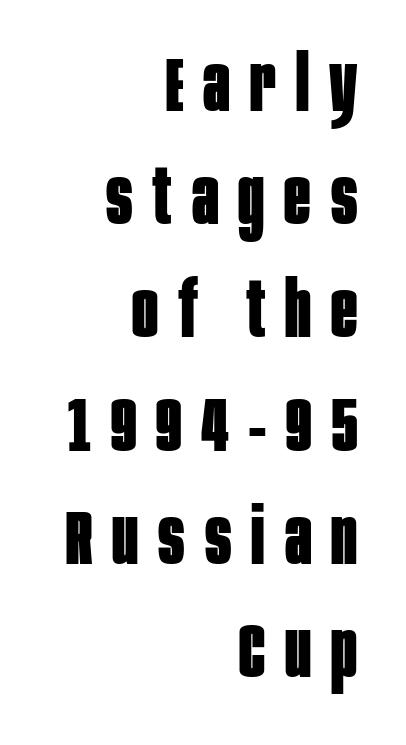
Q: Is the text bold? A: Yes.
Q: Is the text italic (slanted)? A: No, it is upright.
Q: Is the typeface a serif or a sans-serif typeface? A: Sans-serif.
Q: Is the text underlined? A: No.
Q: How is the paragraph aligned? A: Right-aligned.
Q: Is the spacing between letters normal or unusually wide? A: Unusually wide.
Q: Is the spacing between lines tight, normal or loose? A: Normal.
Q: Width (condensed, normal, or wide)? A: Condensed.
Q: Stroke contrast? A: Low.
Q: x-height? A: Large.
Q: Monospaced? A: No.
